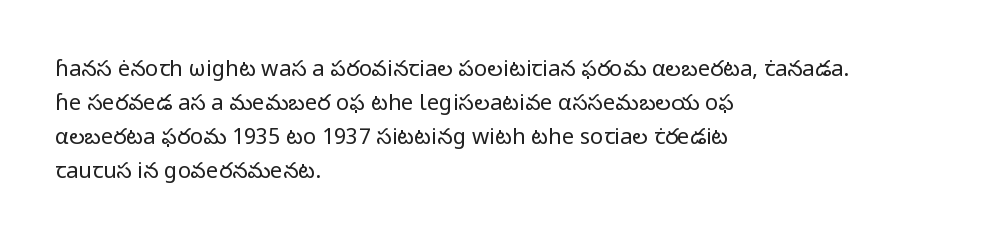
These lines stack with their left ends in a neat column. Any mark beneath the type? The region is blank. Short note: letters normally spaced. The type sits square on the baseline with zero lean.
